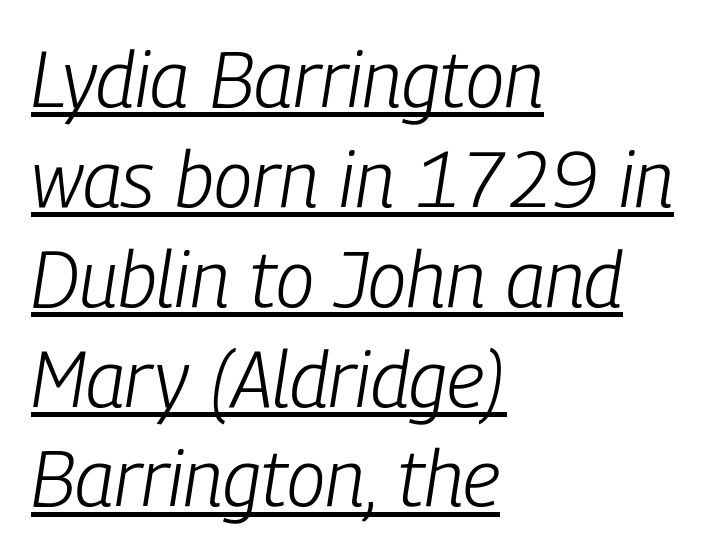
Q: Is the text bold? A: No.
Q: Is the text italic (slanted)? A: Yes, it leans right by about 9 degrees.
Q: Is the text underlined? A: Yes.
Q: How is the paragraph aligned? A: Left-aligned.
Q: Is the spacing between letters normal or unusually wide? A: Normal.
Q: Is the spacing between lines tight, normal or loose? A: Normal.
Q: Width (condensed, normal, or wide)? A: Condensed.
Q: Stroke contrast? A: Low.
Q: x-height? A: Medium.
Q: Monospaced? A: No.
